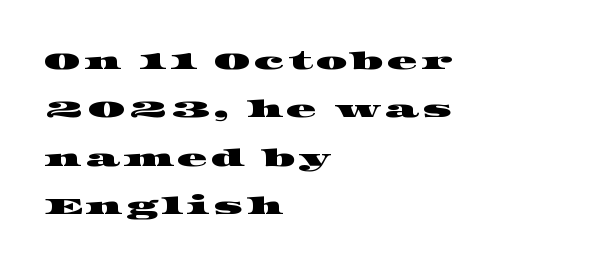
The image shows 25 px text type; set left-aligned, loose line spacing (1.94x), not underlined.
